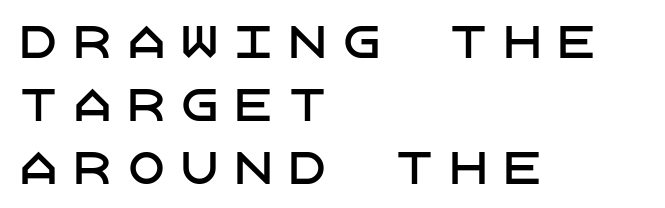
If you measured baseline to baseline, you'd find a middling distance. Each letter's strokes conclude bluntly, with no projecting serifs. It's the straight-up-and-down kind of type. Layout note: lines flush left. In terms of letterspacing, this is a distinctly airy, spread setting.
